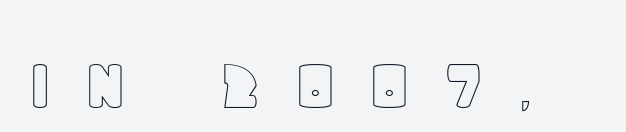
Q: Is the text italic (slanted)? A: No, it is upright.
Q: Is the text underlined? A: No.
Q: Is the spacing between letters normal or unusually wide? A: Unusually wide.
Q: Width (condensed, normal, or wide)? A: Normal.
Q: x-height? A: Large.
Q: Monospaced? A: No.
